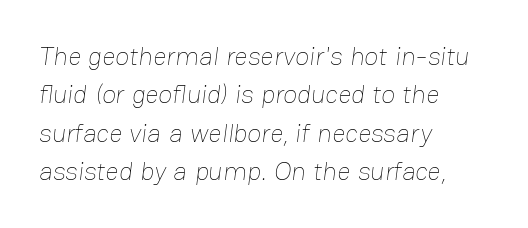
The image shows 26 px text type; set left-aligned, normal line spacing (1.48x), normal letter spacing, not underlined.
